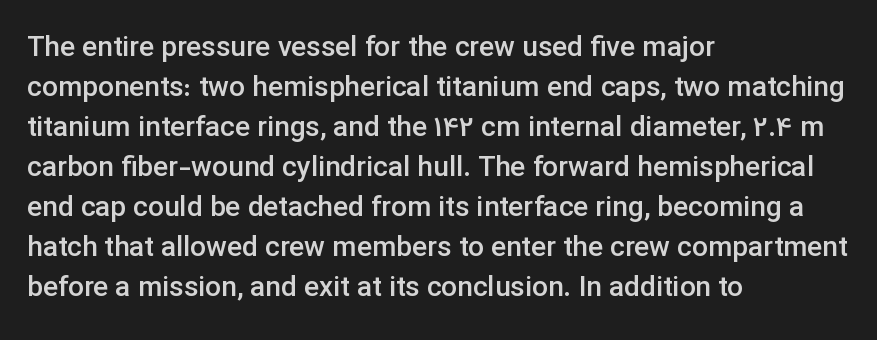
{"serif": "no", "italic": "no", "bold": "semi", "weight": "semibold", "width": "normal", "stroke_contrast": "low", "x_height": "medium", "monospaced": "no", "underline": "no", "align": "left", "line_spacing": "normal", "line_spacing_ratio": 1.43, "letter_spacing": "normal", "letter_spacing_em": 0.0, "glyph_px": 28}
